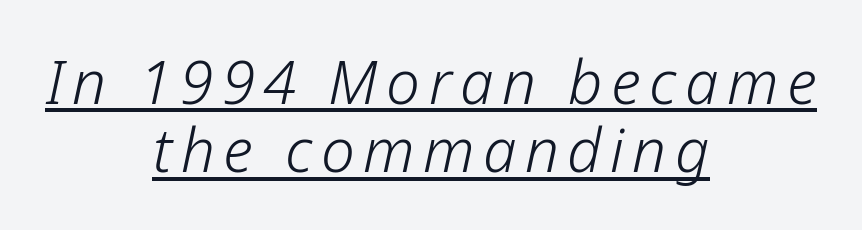
{"italic": "yes", "lean": "right", "slant_degrees": 12, "bold": "no", "weight": "light", "width": "normal", "stroke_contrast": "low", "x_height": "medium", "monospaced": "no", "underline": "yes", "align": "center", "line_spacing": "tight", "line_spacing_ratio": 1.14, "glyph_px": 60}
